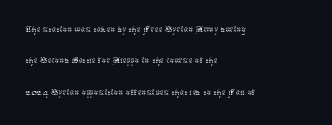
Q: Is the text bold? A: No.
Q: Is the text italic (slanted)? A: No, it is upright.
Q: Is the text underlined? A: No.
Q: How is the paragraph aligned? A: Left-aligned.
Q: Is the spacing between letters normal or unusually wide? A: Normal.
Q: Is the spacing between lines tight, normal or loose? A: Normal.
